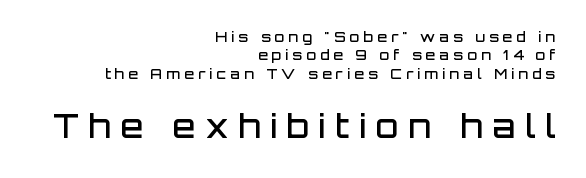
Short note: letters widely spaced. In CSS terms this would be text-align: right. Each new line begins a customary step beneath the previous one. The letters carry no serifs — their stems end cleanly without finishing strokes. Stems and bowls a touch heavier than normal — semibold. Is there any slant? The stems are plumb.
